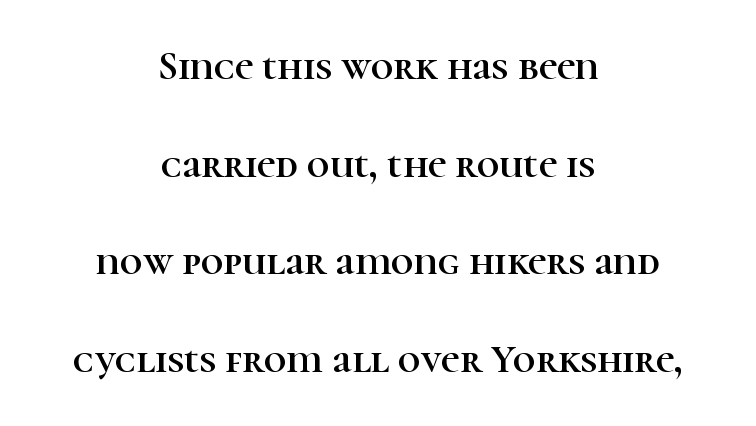
The image shows 40 px serif type, upright; set centered, loose line spacing (2.44x), normal letter spacing, not underlined; high stroke contrast and a medium x-height.
